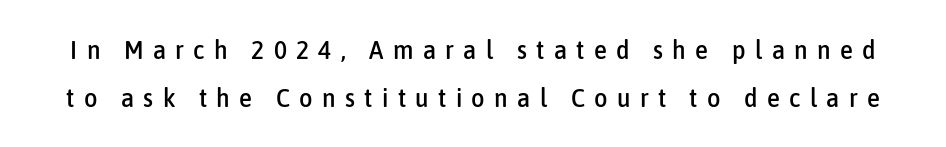
The image shows 26 px text type, upright; set line spacing 1.84x, unusually wide letter spacing (+0.36 em), not underlined.
